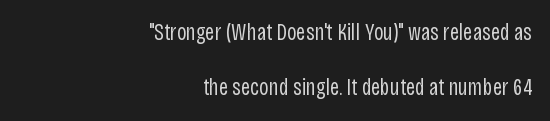
{"italic": "no", "bold": "no", "underline": "no", "align": "right", "line_spacing": "loose", "line_spacing_ratio": 2.41, "letter_spacing": "normal", "letter_spacing_em": 0.0, "glyph_px": 23}
